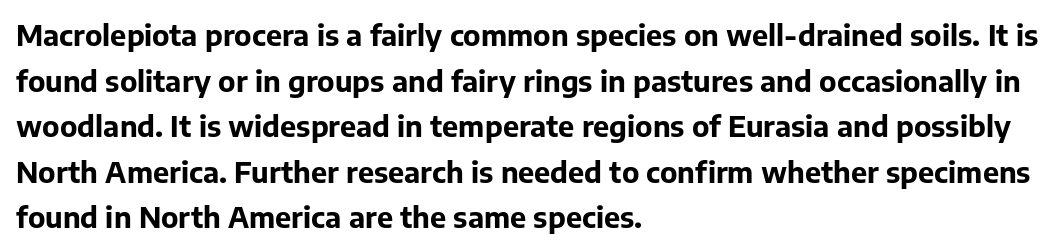
Q: Is the text bold? A: Yes.
Q: Is the text italic (slanted)? A: No, it is upright.
Q: Is the typeface a serif or a sans-serif typeface? A: Sans-serif.
Q: Is the text underlined? A: No.
Q: How is the paragraph aligned? A: Left-aligned.
Q: Is the spacing between letters normal or unusually wide? A: Normal.
Q: Is the spacing between lines tight, normal or loose? A: Normal.
Q: Width (condensed, normal, or wide)? A: Normal.
Q: Stroke contrast? A: Low.
Q: x-height? A: Medium.
Q: Monospaced? A: No.
